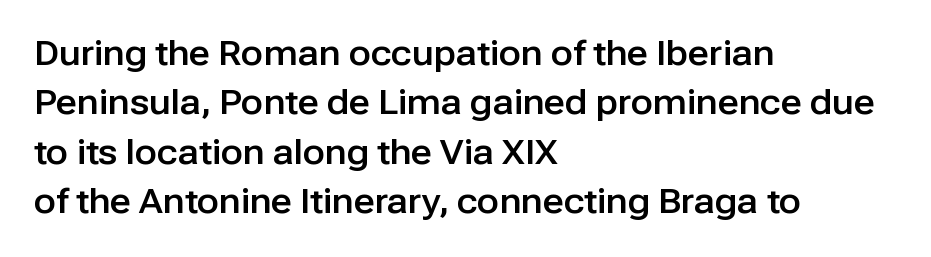
The image shows 33 px sans-serif type, upright; set left-aligned, normal line spacing (1.5x), normal letter spacing, not underlined; low stroke contrast and a medium x-height.
